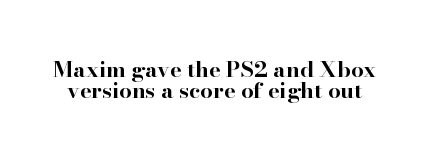
{"italic": "no", "bold": "yes", "underline": "no", "line_spacing": "tight", "line_spacing_ratio": 0.96, "letter_spacing": "normal", "letter_spacing_em": 0.0, "glyph_px": 22}
